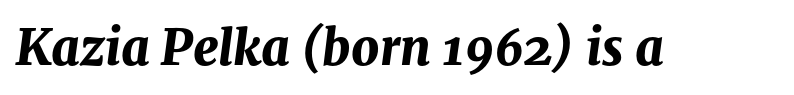
Q: Is the text bold? A: Yes.
Q: Is the text italic (slanted)? A: Yes, it leans right by about 8 degrees.
Q: Is the text underlined? A: No.
Q: Is the spacing between letters normal or unusually wide? A: Normal.
Q: Width (condensed, normal, or wide)? A: Normal.
Q: Stroke contrast? A: Medium.
Q: x-height? A: Medium.
Q: Monospaced? A: No.
